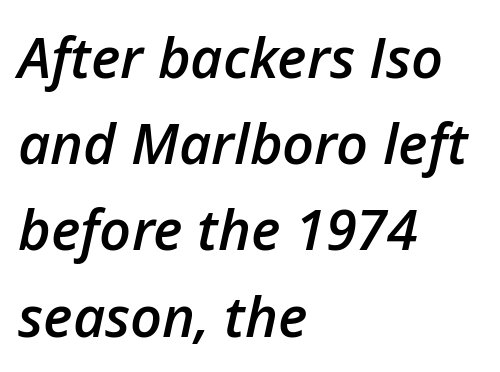
{"italic": "yes", "lean": "right", "slant_degrees": 12, "bold": "semi", "weight": "semibold", "width": "normal", "stroke_contrast": "low", "x_height": "medium", "monospaced": "no", "underline": "no", "align": "left", "line_spacing": "normal", "line_spacing_ratio": 1.54, "letter_spacing": "normal", "letter_spacing_em": 0.0, "glyph_px": 56}
